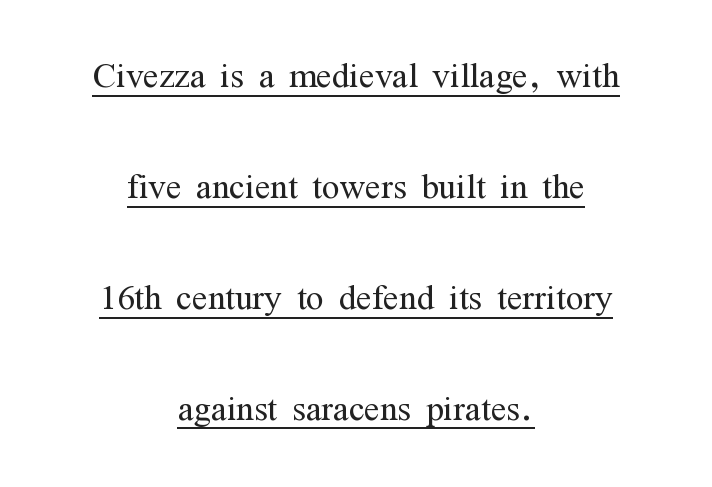
The face used here is seriffed, in the tradition of book romans. The rendering uses natural spacing where letterforms have individual widths. Tracking here is standard; glyphs follow each other at the usual distance. The lettering is marked with a stroke running underneath it. The typesetter chose a symmetrical, centered arrangement here.
